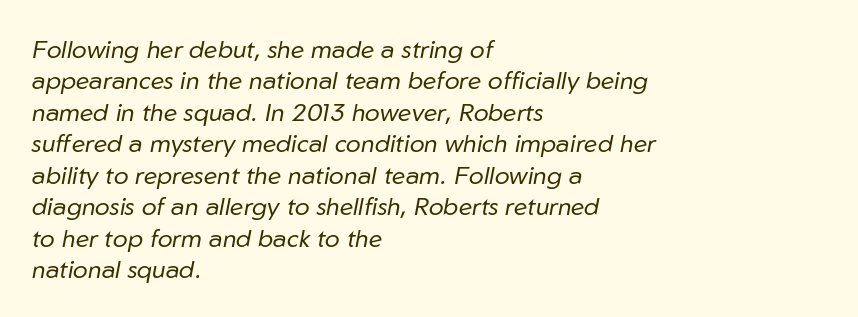
The image shows 25 px text type, italic (leaning right); set left-aligned, normal line spacing (1.26x), normal letter spacing, not underlined.
